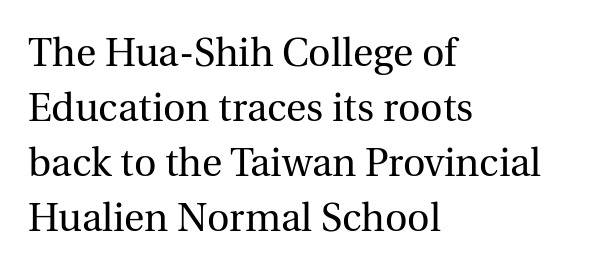
The image shows 39 px regular-weight serif type, upright; set left-aligned, normal line spacing (1.41x), normal letter spacing, not underlined; a medium x-height.
